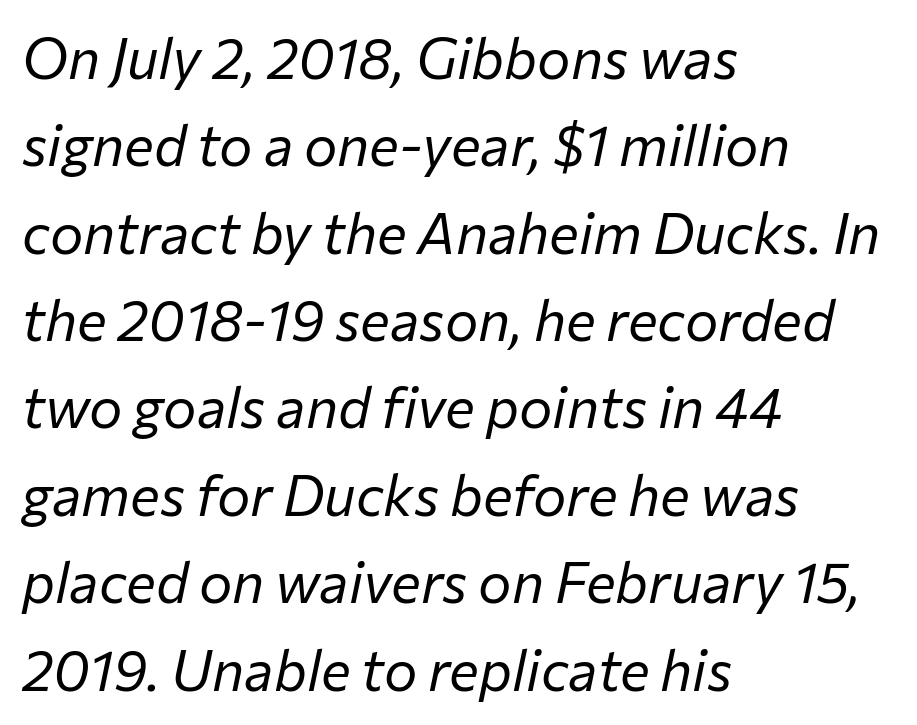
Emphasis-style slanted type is in use. The letters sit at their default tracking, neither squeezed nor spread. The cut favours lightness, reaching ordinary text weight at its darkest. Descenders are the only things crossing below the line.
